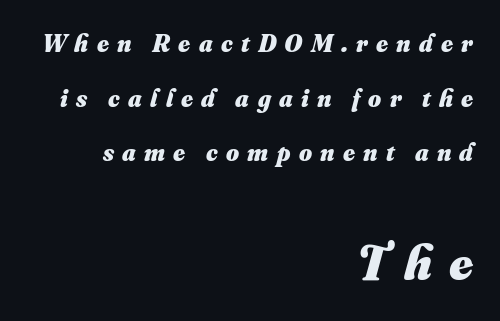
Q: Is the text bold? A: Yes.
Q: Is the text underlined? A: No.
Q: How is the paragraph aligned? A: Right-aligned.
Q: Is the spacing between letters normal or unusually wide? A: Unusually wide.
Q: Is the spacing between lines tight, normal or loose? A: Loose.
Q: Which block of text is set in a larger size, the first (top) or the second (bottom)? A: The second (bottom) one.
Q: Width (condensed, normal, or wide)? A: Normal.
Q: Stroke contrast? A: Medium.
Q: x-height? A: Small.
Q: Monospaced? A: No.
